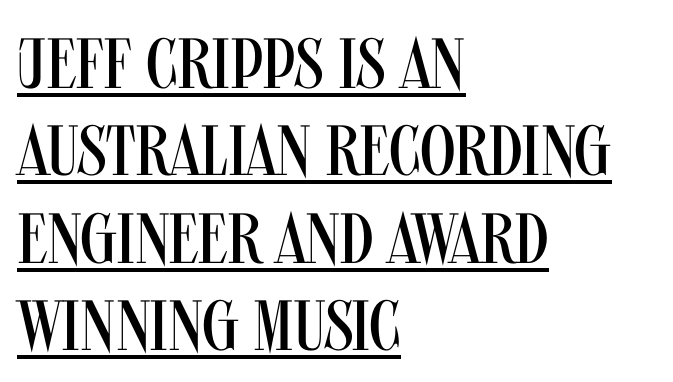
Q: Is the text bold? A: No.
Q: Is the text italic (slanted)? A: No, it is upright.
Q: Is the typeface a serif or a sans-serif typeface? A: Sans-serif.
Q: Is the text underlined? A: Yes.
Q: How is the paragraph aligned? A: Left-aligned.
Q: Is the spacing between letters normal or unusually wide? A: Normal.
Q: Width (condensed, normal, or wide)? A: Condensed.
Q: Stroke contrast? A: Medium.
Q: x-height? A: Large.
Q: Monospaced? A: No.
